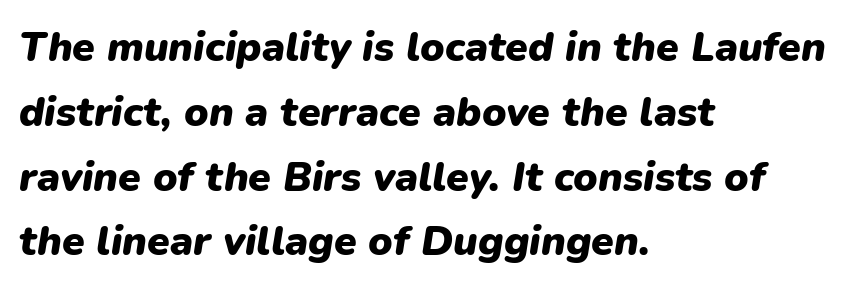
Q: Is the text bold? A: Yes.
Q: Is the text italic (slanted)? A: Yes, it leans right by about 9 degrees.
Q: Is the text underlined? A: No.
Q: How is the paragraph aligned? A: Left-aligned.
Q: Is the spacing between letters normal or unusually wide? A: Normal.
Q: Is the spacing between lines tight, normal or loose? A: Normal.
Q: Width (condensed, normal, or wide)? A: Normal.
Q: Stroke contrast? A: Low.
Q: x-height? A: Medium.
Q: Monospaced? A: No.
